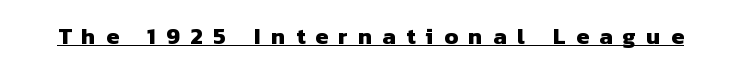
The image shows 23 px bold type; set unusually wide letter spacing (+0.46 em), underlined.
